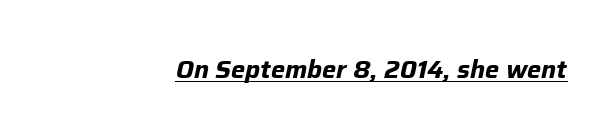
The text carries the slant typical of an italic or oblique font. Notice how thick the strokes are: this is what a full bold looks like. Observe the ordinary spacing: letters are neighbours, not strangers. Descenders here cross a horizontal rule under the line.
